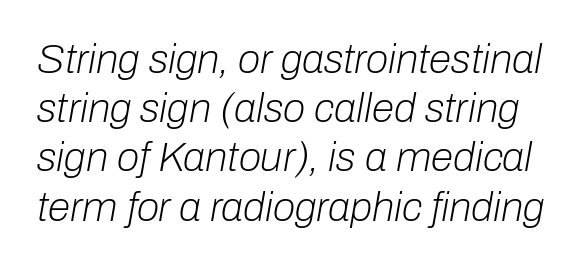
Posture: slanted. The gaps between neighbouring characters are ordinary and unremarkable. Think of a printed novel: that variable character pitch is what you see here. The letterforms sit at book weight or below. Underlining? Definitely not there.
